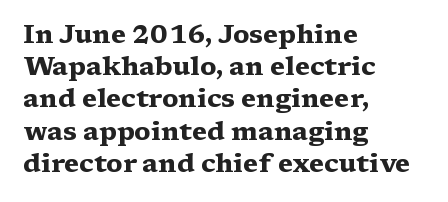
{"italic": "no", "bold": "yes", "underline": "no", "align": "left", "line_spacing_ratio": 1.24, "letter_spacing": "normal", "letter_spacing_em": 0.0, "glyph_px": 26}
